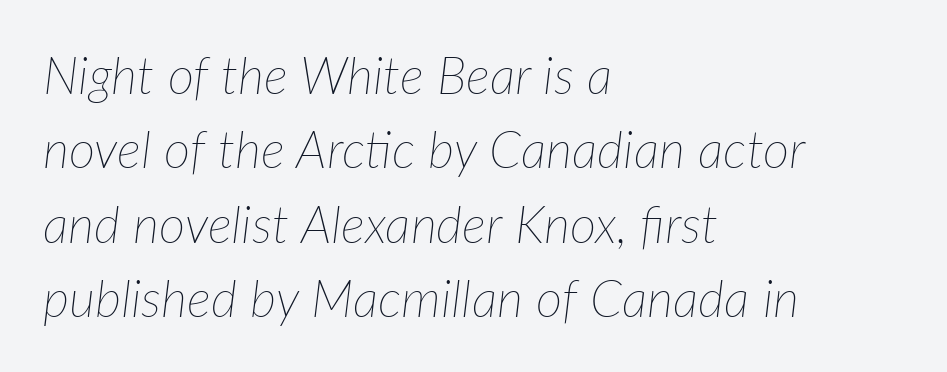
The image shows 51 px thin type, italic (leaning right); set left-aligned, normal line spacing (1.46x), normal letter spacing, not underlined; low stroke contrast and a medium x-height.
